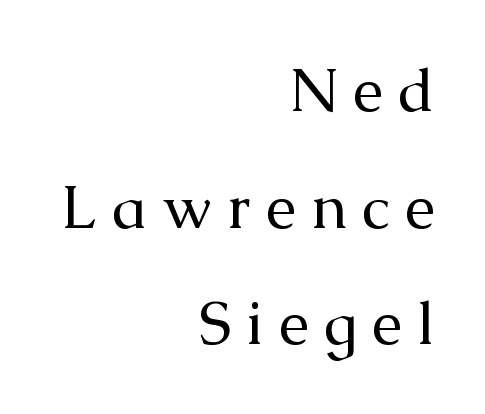
{"serif": "yes", "italic": "no", "bold": "no", "weight": "regular", "width": "normal", "stroke_contrast": "medium", "x_height": "medium", "monospaced": "no", "underline": "no", "align": "right", "line_spacing": "loose", "line_spacing_ratio": 1.91, "letter_spacing": "wide", "letter_spacing_em": 0.25, "glyph_px": 61}
